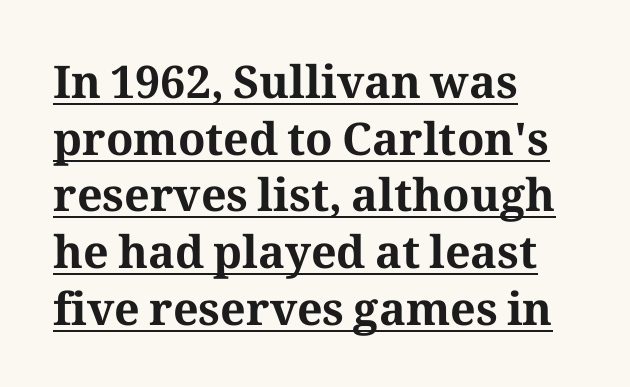
A normal amount of white space separates one row of letters from the next. The face used here appears with an underline applied. The paragraph shown leans on its left margin. Weight: bold.
